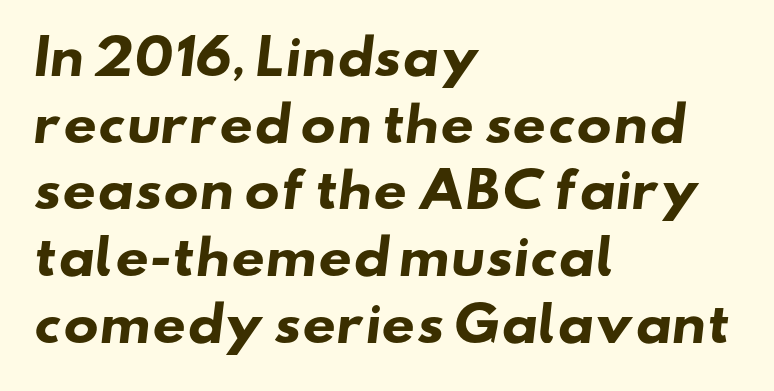
Q: Is the text bold? A: Yes.
Q: Is the typeface a serif or a sans-serif typeface? A: Sans-serif.
Q: Is the text underlined? A: No.
Q: How is the paragraph aligned? A: Left-aligned.
Q: Is the spacing between letters normal or unusually wide? A: Normal.
Q: Is the spacing between lines tight, normal or loose? A: Normal.
Q: Width (condensed, normal, or wide)? A: Wide.
Q: Stroke contrast? A: Low.
Q: x-height? A: Small.
Q: Monospaced? A: No.
